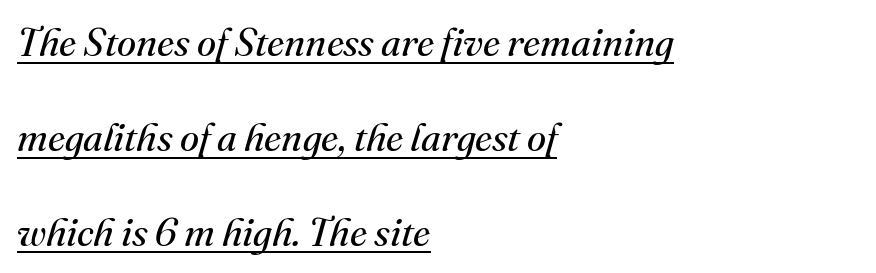
{"serif": "yes", "italic": "yes", "lean": "right", "slant_degrees": 16, "bold": "no", "weight": "regular", "width": "normal", "stroke_contrast": "medium", "x_height": "small", "monospaced": "no", "underline": "yes", "align": "left", "line_spacing": "loose", "line_spacing_ratio": 2.43, "letter_spacing": "normal", "letter_spacing_em": 0.0, "glyph_px": 39}
